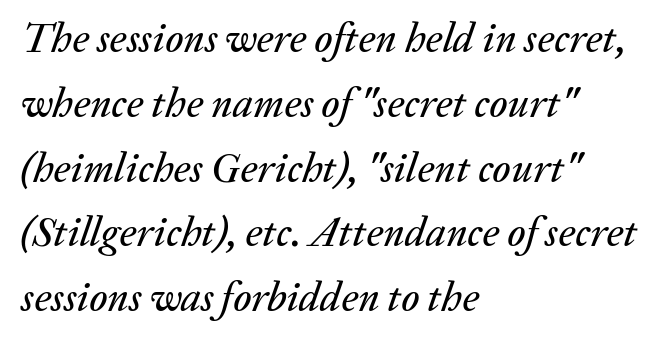
The gap between lines stays unmarked. Standard letterfit; no display-style spreading of the glyphs. This sample uses an oblique cut, with every glyph tilted off the vertical. Think of a printed novel: that variable character pitch is what you see here. A normal amount of white space separates one row of letters from the next.
